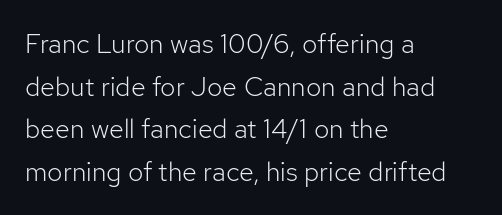
Q: Is the text bold? A: No.
Q: Is the text italic (slanted)? A: No, it is upright.
Q: Is the text underlined? A: No.
Q: How is the paragraph aligned? A: Left-aligned.
Q: Is the spacing between letters normal or unusually wide? A: Normal.
Q: Is the spacing between lines tight, normal or loose? A: Normal.
